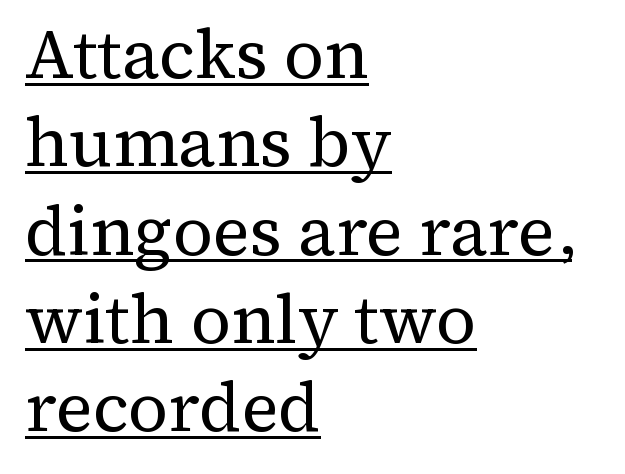
The image shows 69 px regular-weight serif type, upright; set left-aligned, normal line spacing (1.28x), normal letter spacing, underlined; medium stroke contrast and a medium x-height.
